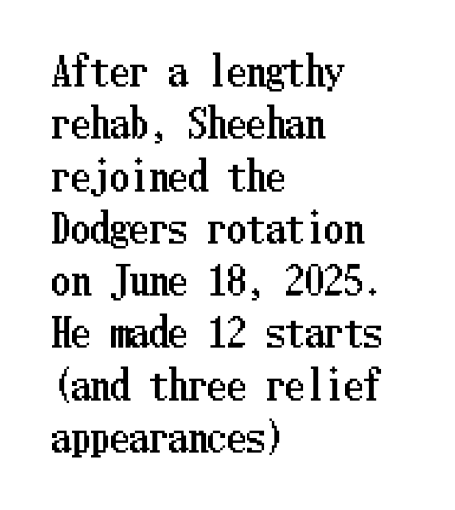
Which margin do the lines hug? The left one — the right edge is uneven. These lines keep a tight, regular rhythm from letter to letter. The space beneath each line is pristine and unruled. The lettering holds an erect, upright posture throughout.
